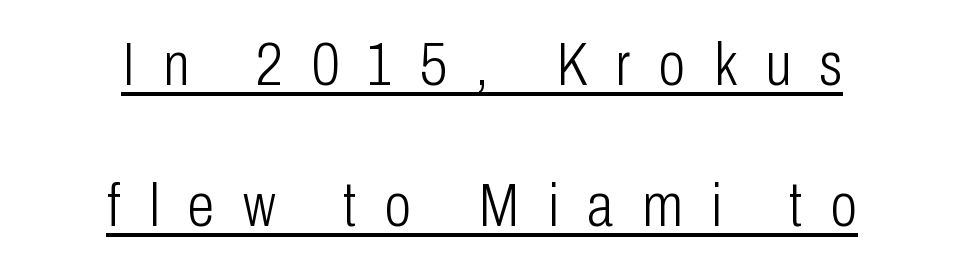
Is this a sans? Yes — the strokes have no serifs. The cut favours lightness, reaching ordinary text weight at its darkest. Leading: increased. Each line of the rendering has a horizontal stroke beneath the glyphs. The axis of the letterforms is exactly vertical. One-word summary of the alignment: center.
